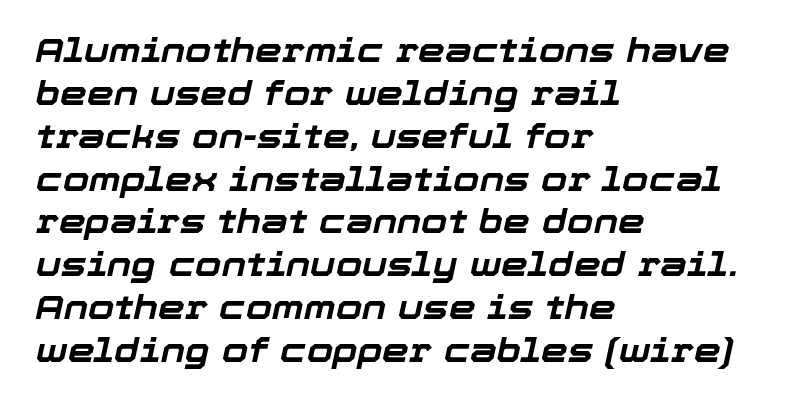
Notice how the passage keeps a crisp vertical edge on the left only. Caption: standard tracking, unaltered. Heft: maximum for text — a bold. When letters slant like this, we call the style italic. Leading matches the norm, producing a regular column. Bare-footed words on every line.
